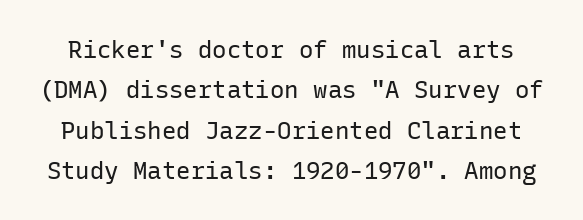
The image shows 24 px text type, upright; set normal line spacing (1.68x), normal letter spacing, not underlined.
